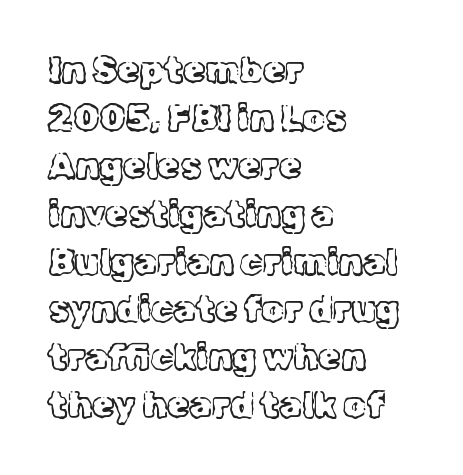
Serif or sans? Serif — the stroke terminals have little feet. Character widths vary here, with narrow letters taking less room than wide ones. This is not heavy type; no bold has been used. Line beginnings align vertically; line endings do not. Unlike italic type, these characters show no tilt at all. The designer left line spacing at the default.
